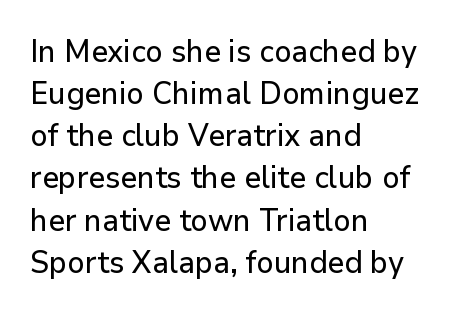
Tracking value appears to be zero — textbook default spacing. Honestly, there is no underline to notice here at all. Do the characters align in a grid? No, the font is proportional. All the whitespace from short lines collects on the right.
